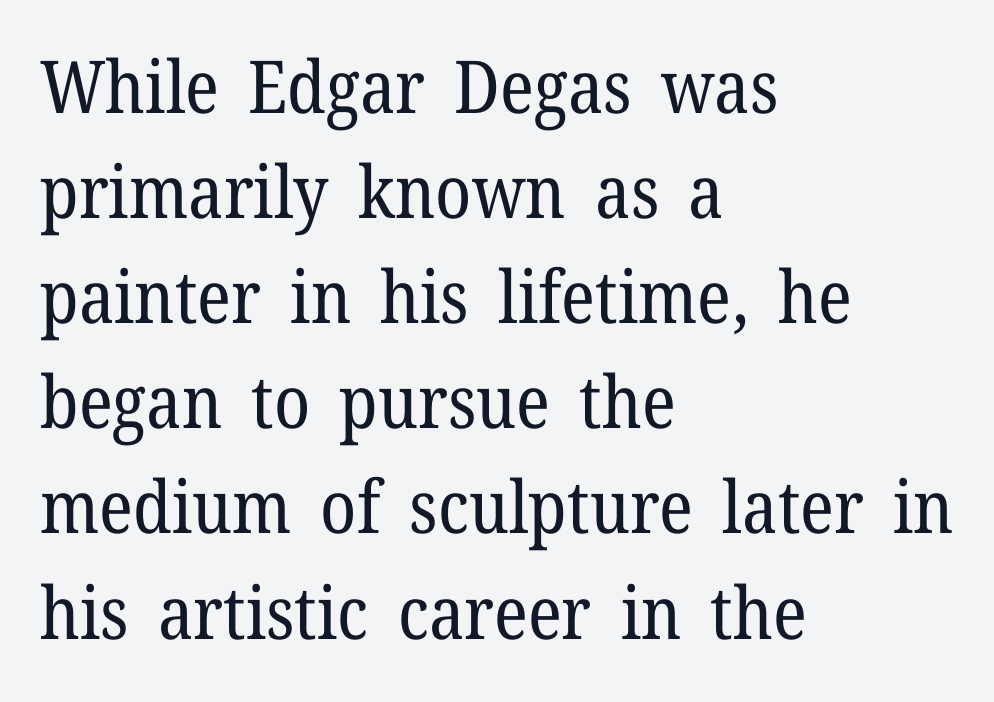
The image shows 73 px regular-weight serif type, upright; set left-aligned, normal line spacing (1.44x), normal letter spacing, not underlined; low stroke contrast and a medium x-height.
